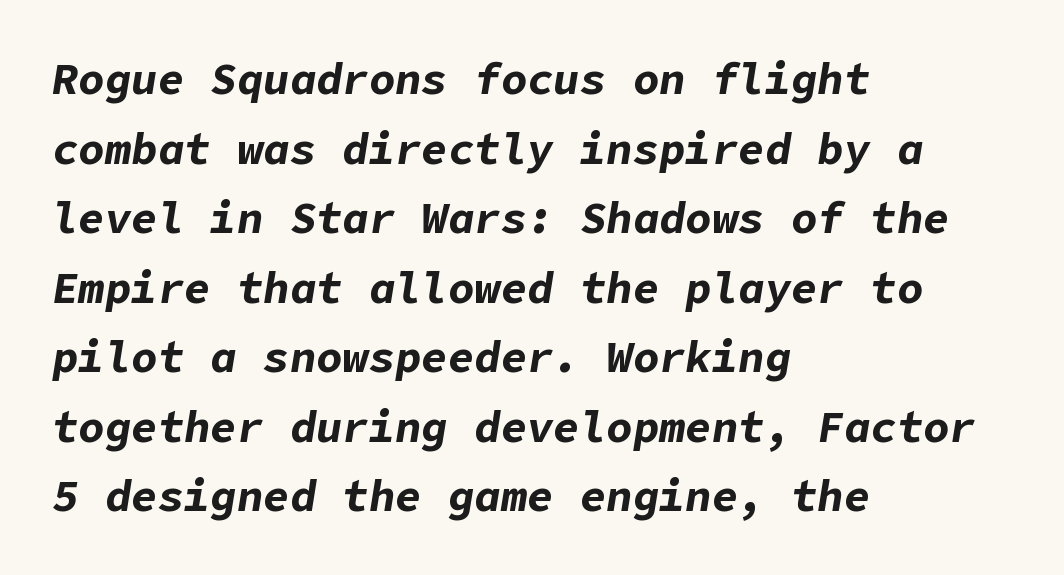
Q: Is the text bold? A: Yes.
Q: Is the text italic (slanted)? A: Yes, it leans right by about 9 degrees.
Q: Is the text underlined? A: No.
Q: How is the paragraph aligned? A: Left-aligned.
Q: Is the spacing between letters normal or unusually wide? A: Normal.
Q: Is the spacing between lines tight, normal or loose? A: Normal.
Q: Width (condensed, normal, or wide)? A: Normal.
Q: Stroke contrast? A: Low.
Q: x-height? A: Medium.
